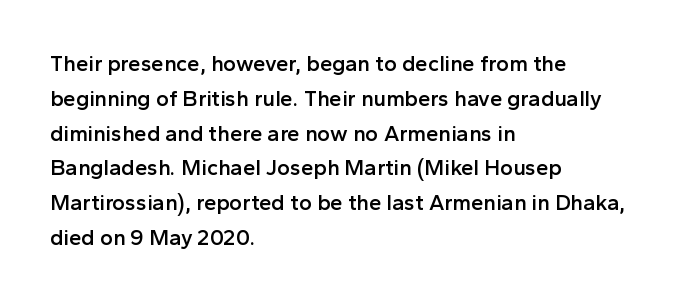
The image shows 22 px text type, upright; set left-aligned, normal line spacing (1.58x), normal letter spacing, not underlined.
